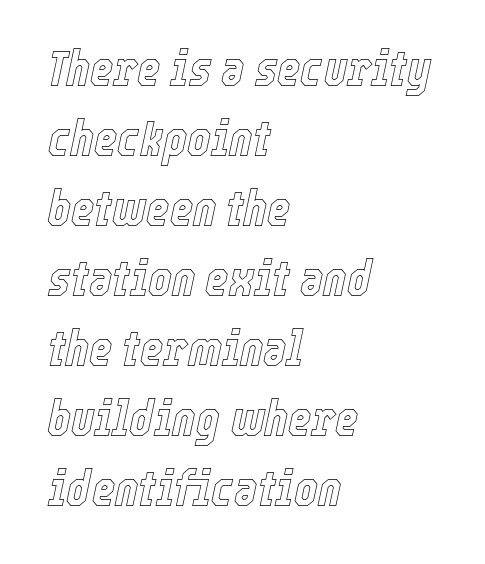
The line texture is even and compact thanks to regular tracking. The strip under each line holds only bare page. Here the designer chose a conventional face with non-uniform glyph widths. Posture: slanted. The setting favours the left margin, as ordinary paragraphs usually do. Notice how descenders clear the ascenders below comfortably — that's standard leading.
